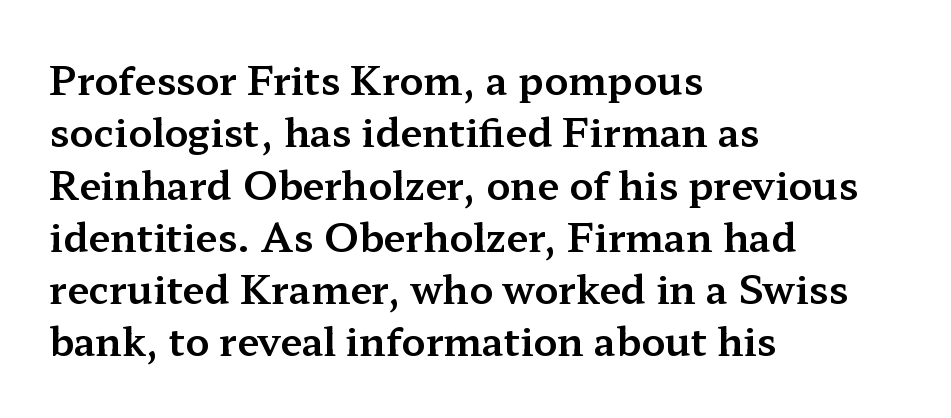
Q: Is the text italic (slanted)? A: No, it is upright.
Q: Is the typeface a serif or a sans-serif typeface? A: Serif.
Q: Is the text underlined? A: No.
Q: How is the paragraph aligned? A: Left-aligned.
Q: Is the spacing between letters normal or unusually wide? A: Normal.
Q: Is the spacing between lines tight, normal or loose? A: Normal.
Q: Width (condensed, normal, or wide)? A: Wide.
Q: Stroke contrast? A: Medium.
Q: x-height? A: Medium.
Q: Monospaced? A: No.
